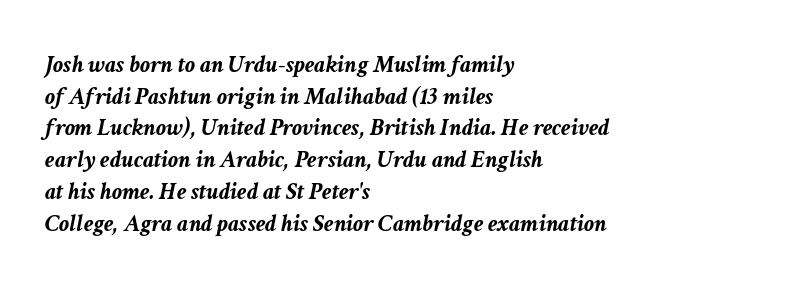
Q: Is the text bold? A: Yes.
Q: Is the text italic (slanted)? A: Yes, it leans right by about 11 degrees.
Q: Is the text underlined? A: No.
Q: How is the paragraph aligned? A: Left-aligned.
Q: Is the spacing between letters normal or unusually wide? A: Normal.
Q: Is the spacing between lines tight, normal or loose? A: Normal.
